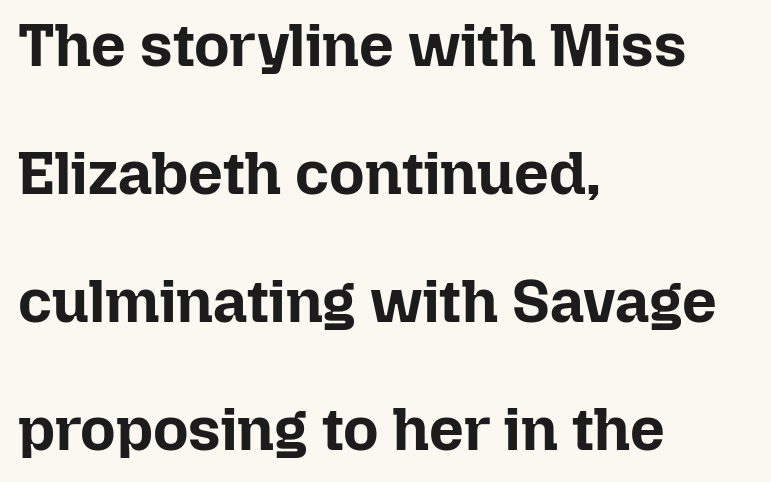
Q: Is the text bold? A: Yes.
Q: Is the text italic (slanted)? A: No, it is upright.
Q: Is the text underlined? A: No.
Q: How is the paragraph aligned? A: Left-aligned.
Q: Is the spacing between letters normal or unusually wide? A: Normal.
Q: Is the spacing between lines tight, normal or loose? A: Loose.
Q: Width (condensed, normal, or wide)? A: Normal.
Q: Stroke contrast? A: Low.
Q: x-height? A: Medium.
Q: Monospaced? A: No.
